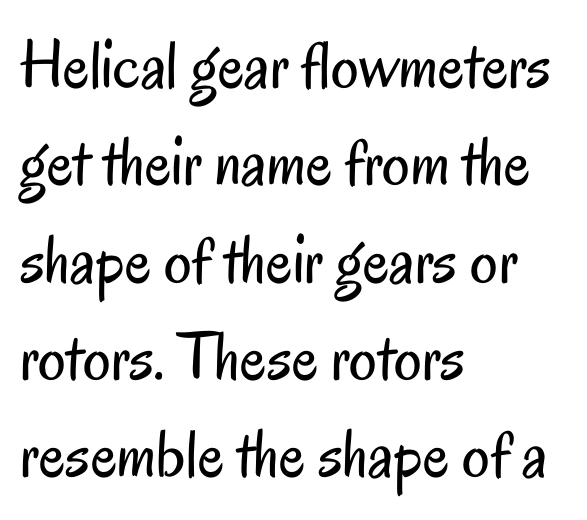
Q: Is the text bold? A: No.
Q: Is the text italic (slanted)? A: No, it is upright.
Q: Is the typeface a serif or a sans-serif typeface? A: Sans-serif.
Q: Is the text underlined? A: No.
Q: How is the paragraph aligned? A: Left-aligned.
Q: Is the spacing between letters normal or unusually wide? A: Normal.
Q: Is the spacing between lines tight, normal or loose? A: Normal.
Q: Width (condensed, normal, or wide)? A: Condensed.
Q: Stroke contrast? A: Low.
Q: x-height? A: Small.
Q: Monospaced? A: No.
